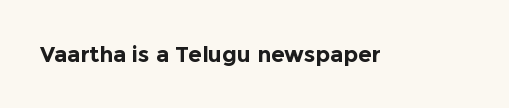
The image shows 22 px bold type, upright; set normal letter spacing, not underlined.
